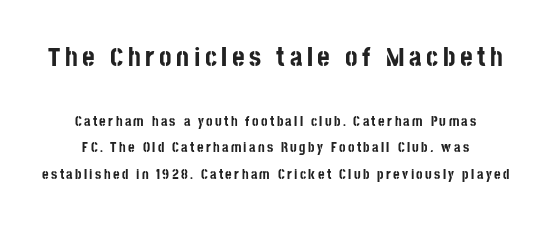
The image shows 27 px bold type, upright; set centered, loose line spacing (1.9x), not underlined; the first (top) block is 1.93x larger.
